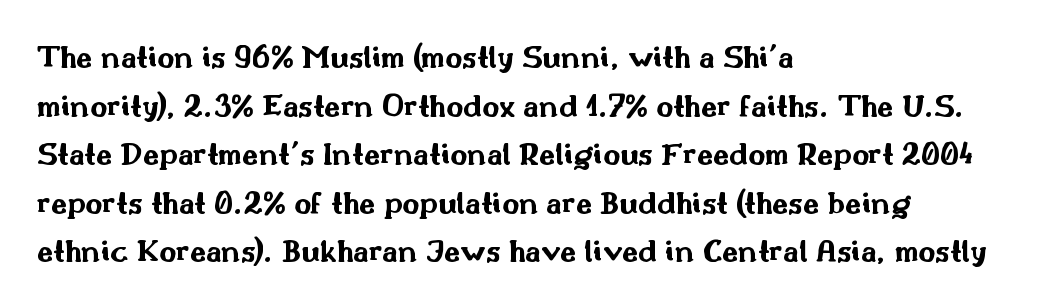
{"serif": "no", "italic": "no", "bold": "yes", "weight": "bold", "width": "wide", "stroke_contrast": "medium", "x_height": "small", "monospaced": "no", "underline": "no", "align": "left", "line_spacing": "normal", "line_spacing_ratio": 1.47, "letter_spacing": "normal", "letter_spacing_em": 0.0, "glyph_px": 33}
